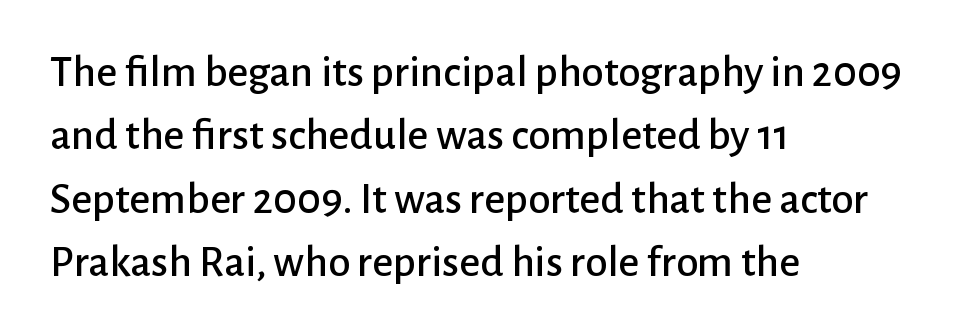
{"serif": "no", "italic": "no", "width": "normal", "stroke_contrast": "low", "x_height": "medium", "monospaced": "no", "underline": "no", "align": "left", "line_spacing": "normal", "line_spacing_ratio": 1.41, "letter_spacing": "normal", "letter_spacing_em": 0.0, "glyph_px": 45}
